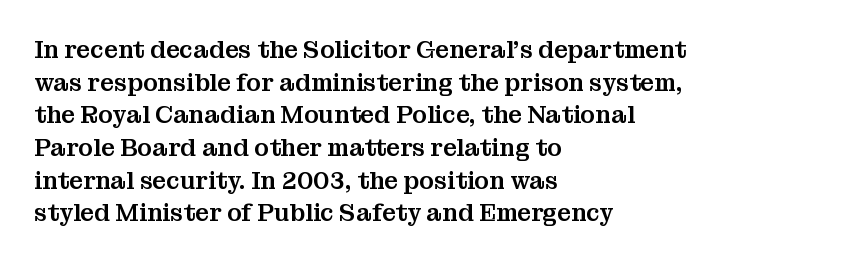
Q: Is the text italic (slanted)? A: No, it is upright.
Q: Is the text underlined? A: No.
Q: How is the paragraph aligned? A: Left-aligned.
Q: Is the spacing between letters normal or unusually wide? A: Normal.
Q: Is the spacing between lines tight, normal or loose? A: Normal.
